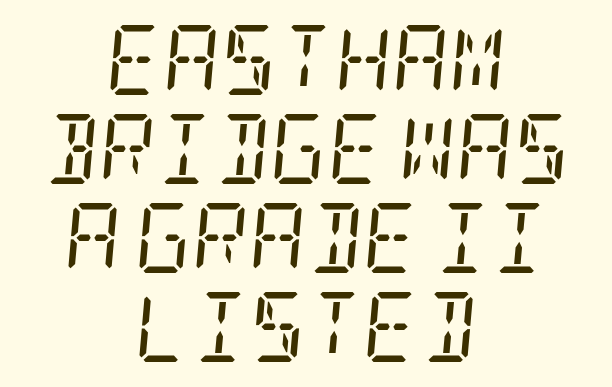
{"serif": "yes", "italic": "yes", "lean": "right", "slant_degrees": 5, "bold": "no", "weight": "regular", "width": "condensed", "stroke_contrast": "low", "x_height": "large", "underline": "no", "align": "center", "line_spacing": "normal", "line_spacing_ratio": 1.27, "letter_spacing": "normal", "letter_spacing_em": 0.0, "glyph_px": 70}
